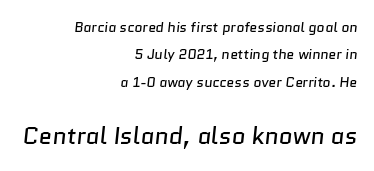
The image shows 24 px text type; set right-aligned, loose line spacing (1.95x), normal letter spacing, not underlined; the second (bottom) block is 1.71x larger.
